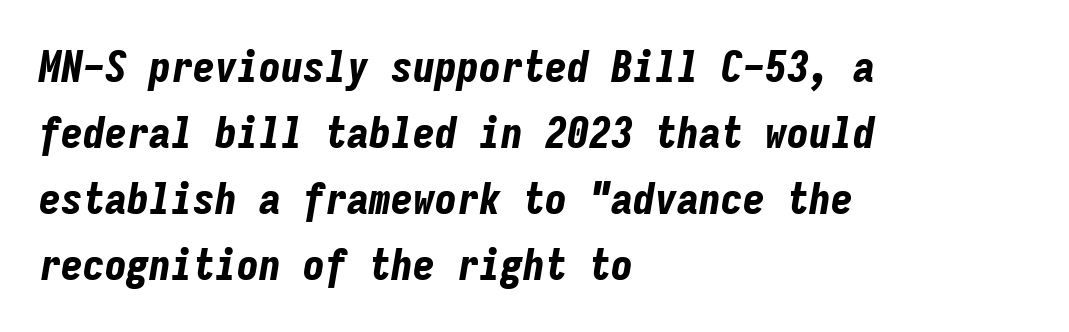
{"italic": "yes", "lean": "right", "slant_degrees": 9, "bold": "yes", "weight": "bold", "width": "condensed", "stroke_contrast": "low", "x_height": "medium", "monospaced": "yes", "underline": "no", "align": "left", "line_spacing": "normal", "line_spacing_ratio": 1.5, "letter_spacing": "normal", "letter_spacing_em": 0.0, "glyph_px": 44}
